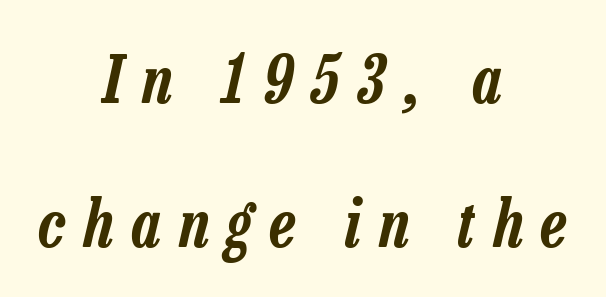
The image shows 65 px condensed type, italic (leaning right); set centered, loose line spacing (2.22x), unusually wide letter spacing (+0.28 em), not underlined; low stroke contrast and a medium x-height.
